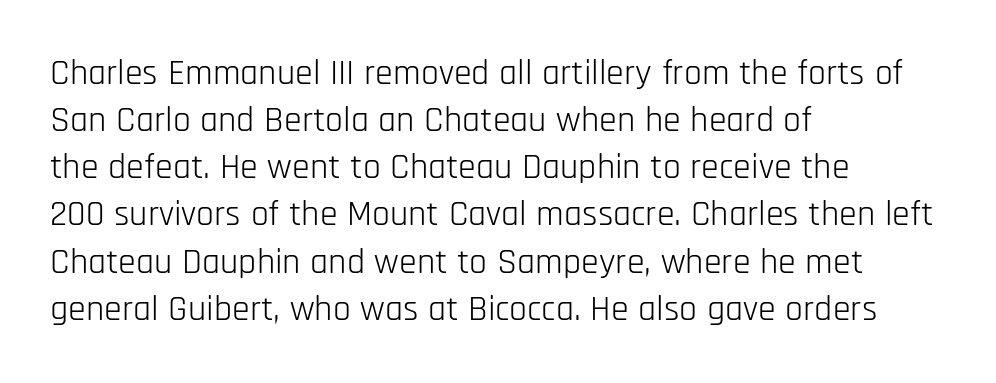
{"serif": "no", "italic": "no", "bold": "no", "weight": "light", "width": "condensed", "stroke_contrast": "low", "x_height": "large", "monospaced": "no", "underline": "no", "align": "left", "line_spacing": "normal", "line_spacing_ratio": 1.31, "letter_spacing": "normal", "letter_spacing_em": 0.0, "glyph_px": 36}
